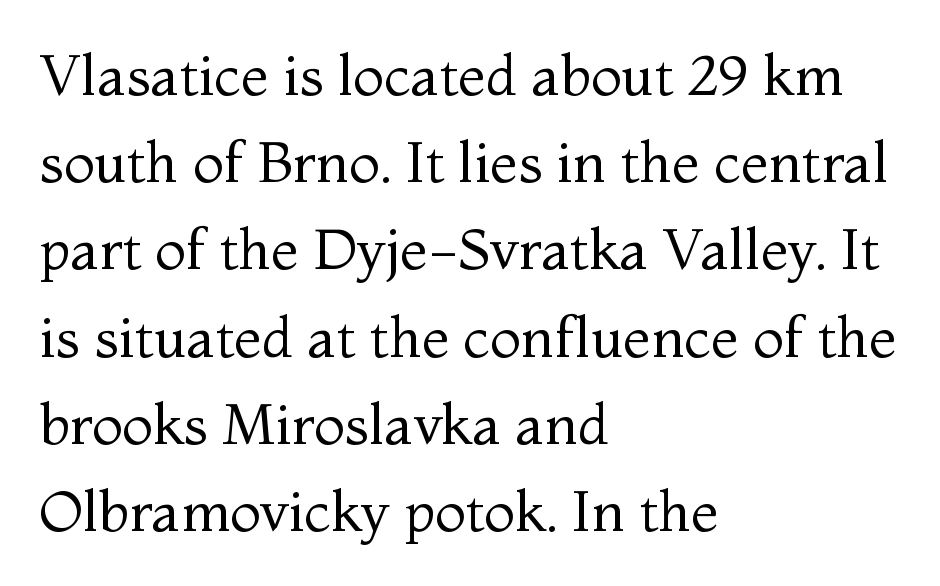
Every stem runs plumb, perpendicular to the baseline. Compared with a centered layout, this one pins lines to the left instead. The cut favours lightness, reaching ordinary text weight at its darkest. These lines are rendered in a variable-pitch font.
